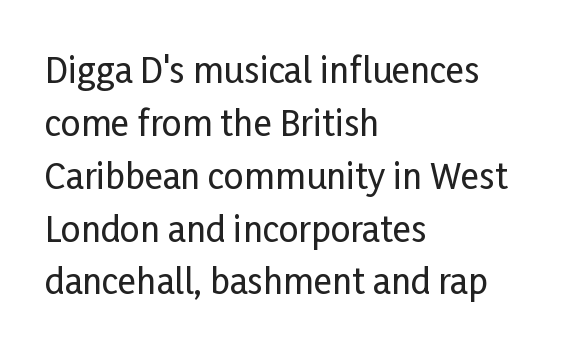
Q: Is the text italic (slanted)? A: No, it is upright.
Q: Is the typeface a serif or a sans-serif typeface? A: Sans-serif.
Q: Is the text underlined? A: No.
Q: How is the paragraph aligned? A: Left-aligned.
Q: Is the spacing between letters normal or unusually wide? A: Normal.
Q: Is the spacing between lines tight, normal or loose? A: Normal.
Q: Width (condensed, normal, or wide)? A: Condensed.
Q: Stroke contrast? A: Low.
Q: x-height? A: Medium.
Q: Monospaced? A: No.
